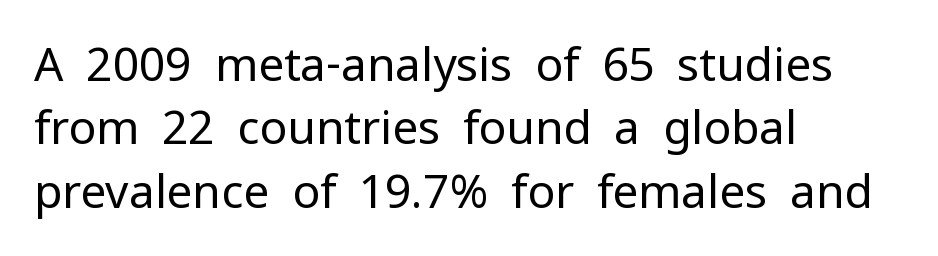
Q: Is the text bold? A: No.
Q: Is the text italic (slanted)? A: No, it is upright.
Q: Is the typeface a serif or a sans-serif typeface? A: Sans-serif.
Q: Is the text underlined? A: No.
Q: How is the paragraph aligned? A: Left-aligned.
Q: Is the spacing between letters normal or unusually wide? A: Normal.
Q: Is the spacing between lines tight, normal or loose? A: Normal.
Q: Width (condensed, normal, or wide)? A: Normal.
Q: Stroke contrast? A: Low.
Q: x-height? A: Medium.
Q: Monospaced? A: No.
